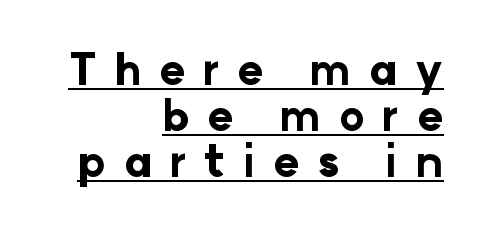
{"serif": "no", "italic": "no", "bold": "yes", "weight": "bold", "width": "normal", "stroke_contrast": "low", "x_height": "medium", "monospaced": "no", "underline": "yes", "align": "right", "line_spacing": "tight", "line_spacing_ratio": 1.07, "letter_spacing": "wide", "letter_spacing_em": 0.41, "glyph_px": 43}
